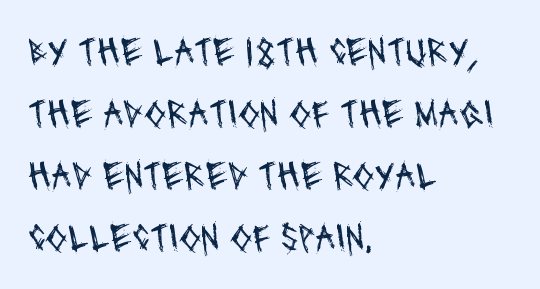
{"serif": "no", "bold": "no", "weight": "regular", "width": "condensed", "stroke_contrast": "medium", "x_height": "large", "monospaced": "no", "underline": "no", "align": "left", "line_spacing": "normal", "line_spacing_ratio": 1.55, "letter_spacing": "normal", "letter_spacing_em": 0.0, "glyph_px": 40}
